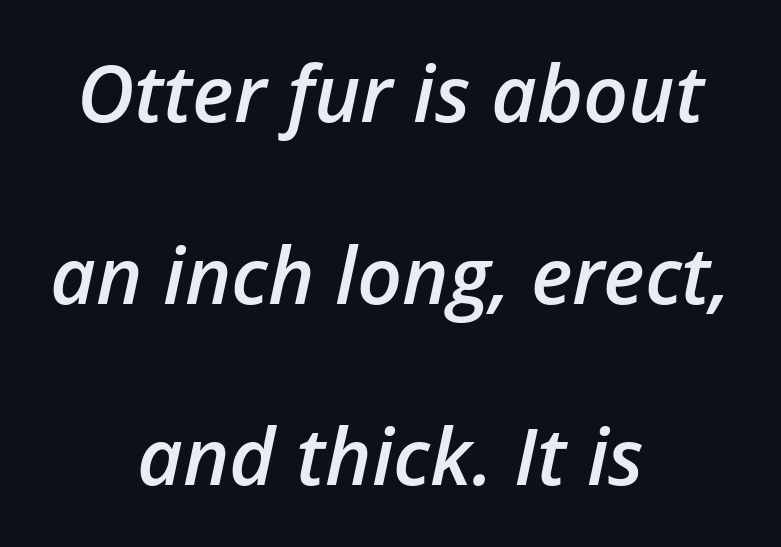
The image shows 79 px semibold type, italic (leaning right); set centered, loose line spacing (2.3x), normal letter spacing, not underlined; low stroke contrast and a medium x-height.
